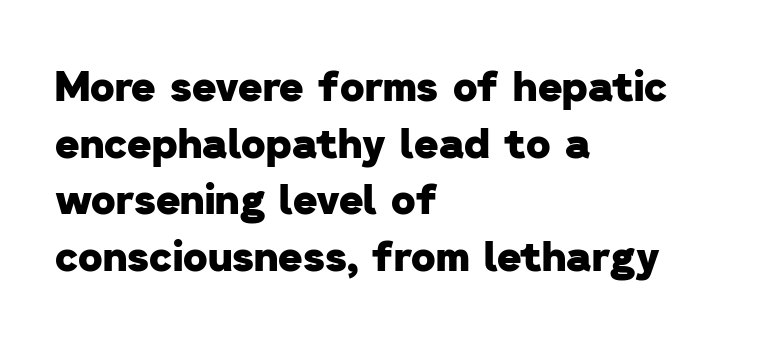
The image shows 42 px heavy sans-serif type; set left-aligned, normal line spacing (1.35x), normal letter spacing, not underlined; low stroke contrast and a medium x-height.
